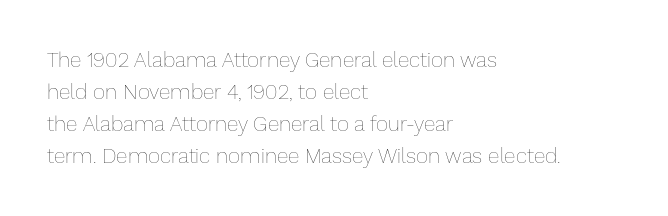
The image shows 21 px text type, upright; set left-aligned, normal line spacing (1.52x), normal letter spacing, not underlined.
